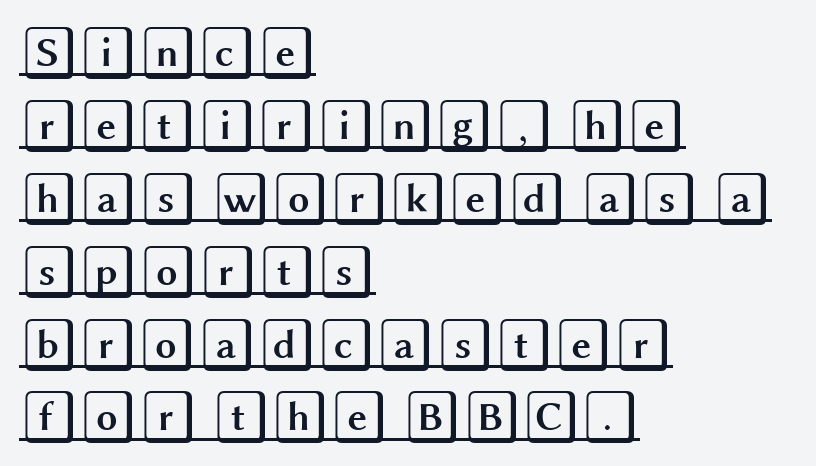
The rendering uses the underline text-decoration. No italicization has been applied; the sample stays upright. The tracking reads as untouched default to a designer's eye. These lines sit exactly where default settings would place them. Which margin do the lines hug? The left one — the right edge is uneven.
